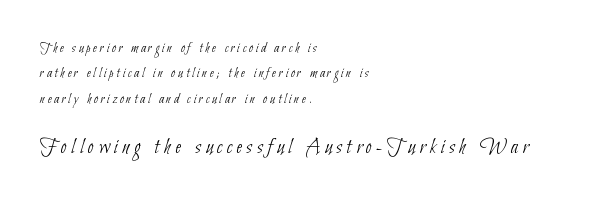
Q: Is the text bold? A: No.
Q: Is the text underlined? A: No.
Q: How is the paragraph aligned? A: Left-aligned.
Q: Is the spacing between letters normal or unusually wide? A: Unusually wide.
Q: Which block of text is set in a larger size, the first (top) or the second (bottom)? A: The second (bottom) one.
